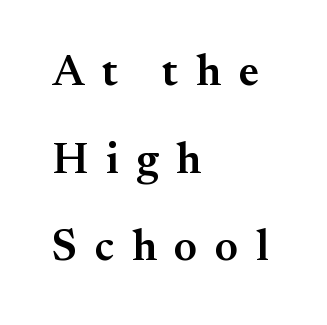
The image shows 44 px semibold serif type, upright; set left-aligned, loose line spacing (1.99x), unusually wide letter spacing (+0.4 em), not underlined; medium stroke contrast and a small x-height.
